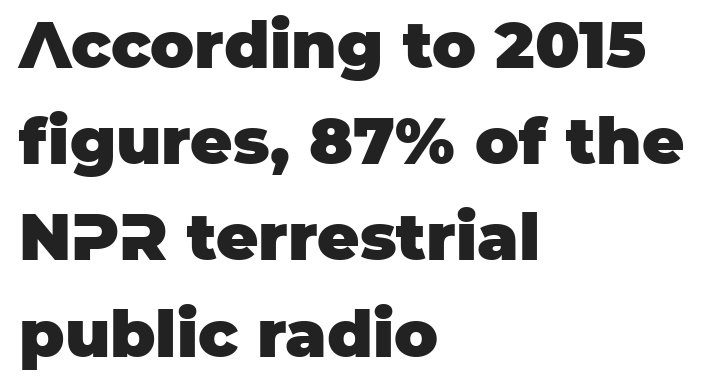
{"serif": "no", "italic": "no", "bold": "yes", "weight": "heavy", "width": "normal", "stroke_contrast": "low", "x_height": "large", "monospaced": "no", "underline": "no", "align": "left", "line_spacing": "normal", "line_spacing_ratio": 1.48, "letter_spacing": "normal", "letter_spacing_em": 0.0, "glyph_px": 65}
